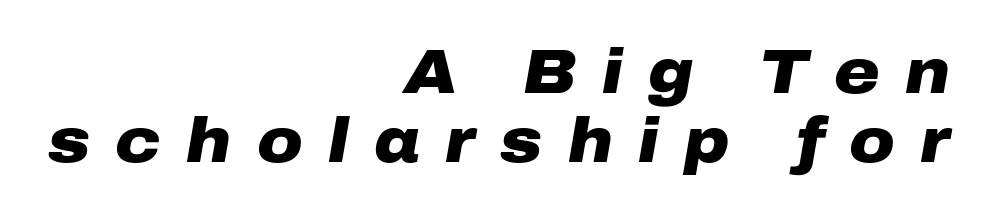
Quick note: underline off. Compared with ordinary roman type, these characters are visibly tilted. Typesetter's note: full bold, strokes at maximum text heaviness. This rendering uses right alignment, leaving the left contour irregular. Looks like regular typesetting: each glyph gets only the width it needs. If you measured baseline to baseline, you'd find a short distance.
